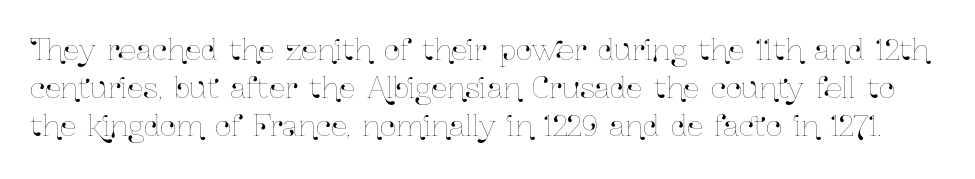
The image shows 29 px condensed type, upright; set normal line spacing (1.31x), normal letter spacing, not underlined; low stroke contrast and a medium x-height.
